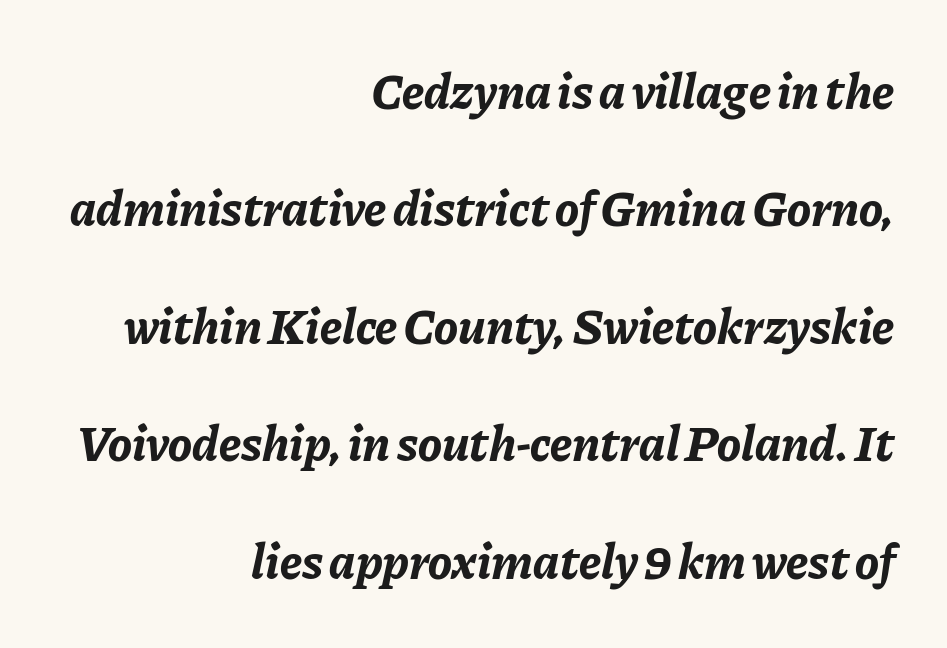
The rendering uses natural spacing where letterforms have individual widths. The text block is weighted toward the right margin, trailing off unevenly leftward. Quick note: interline space is abundant. Compared with ordinary roman type, these characters are visibly tilted. Notice how thick the strokes are: this is what a full bold looks like. How are the letters spaced? Ordinarily, with no added tracking.
